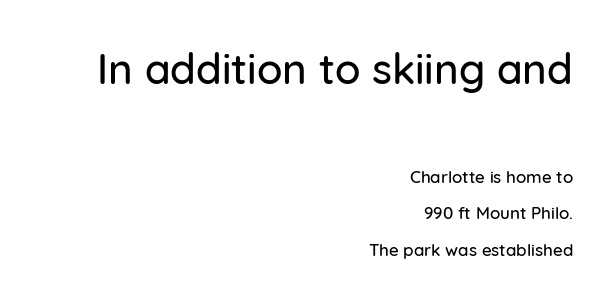
Q: Is the text italic (slanted)? A: No, it is upright.
Q: Is the typeface a serif or a sans-serif typeface? A: Sans-serif.
Q: Is the text underlined? A: No.
Q: How is the paragraph aligned? A: Right-aligned.
Q: Is the spacing between letters normal or unusually wide? A: Normal.
Q: Is the spacing between lines tight, normal or loose? A: Loose.
Q: Which block of text is set in a larger size, the first (top) or the second (bottom)? A: The first (top) one.
Q: Width (condensed, normal, or wide)? A: Normal.
Q: Stroke contrast? A: Low.
Q: x-height? A: Medium.
Q: Monospaced? A: No.
